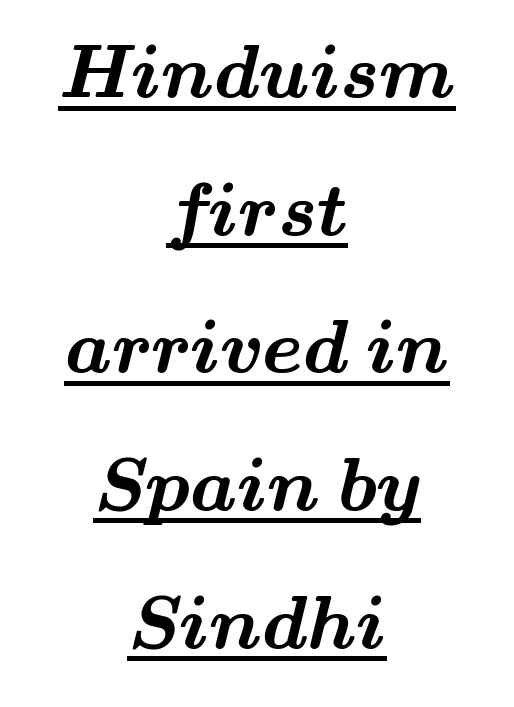
The image shows 74 px bold, wide serif type; set centered, line spacing 1.86x, normal letter spacing, underlined; medium stroke contrast and a small x-height.
